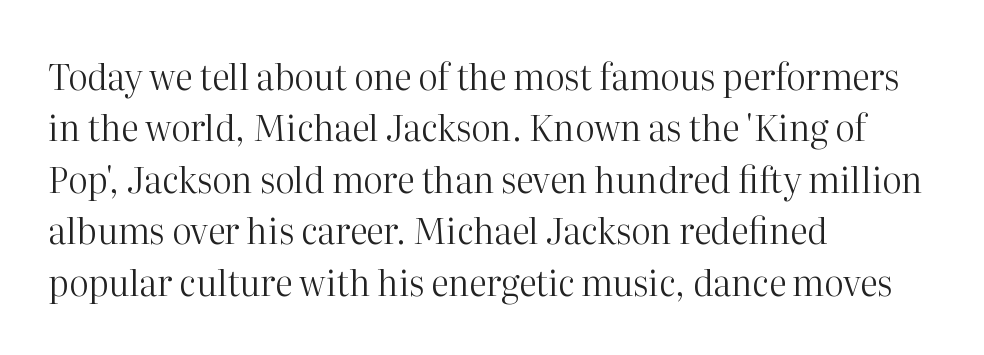
{"serif": "yes", "italic": "no", "bold": "no", "weight": "regular", "width": "normal", "stroke_contrast": "high", "x_height": "medium", "monospaced": "no", "underline": "no", "align": "left", "line_spacing": "normal", "line_spacing_ratio": 1.47, "letter_spacing": "normal", "letter_spacing_em": 0.0, "glyph_px": 35}
